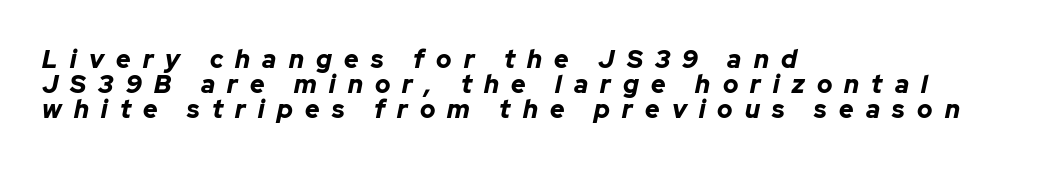
The image shows 25 px bold type, italic (leaning right); set left-aligned, tight line spacing (1.01x), unusually wide letter spacing (+0.49 em), not underlined.
